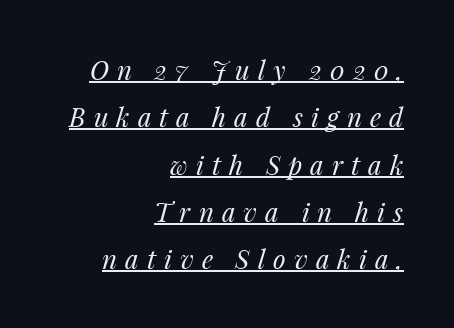
The image shows 26 px text type, italic (leaning right); set right-aligned, line spacing 1.82x, unusually wide letter spacing (+0.31 em), underlined.
